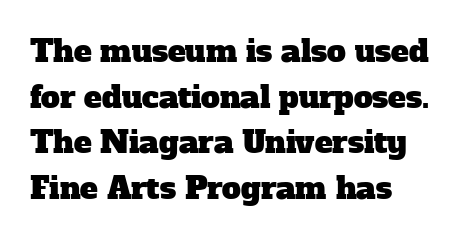
{"serif": "yes", "width": "normal", "stroke_contrast": "low", "x_height": "medium", "monospaced": "no", "underline": "no", "align": "left", "line_spacing": "normal", "line_spacing_ratio": 1.52, "letter_spacing": "normal", "letter_spacing_em": 0.0, "glyph_px": 30}
